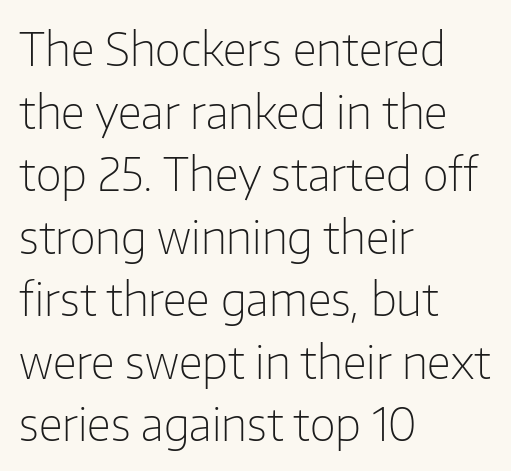
{"serif": "no", "italic": "no", "bold": "no", "weight": "light", "width": "normal", "stroke_contrast": "low", "x_height": "medium", "monospaced": "no", "underline": "no", "align": "left", "line_spacing": "normal", "line_spacing_ratio": 1.39, "letter_spacing": "normal", "letter_spacing_em": 0.0, "glyph_px": 45}
